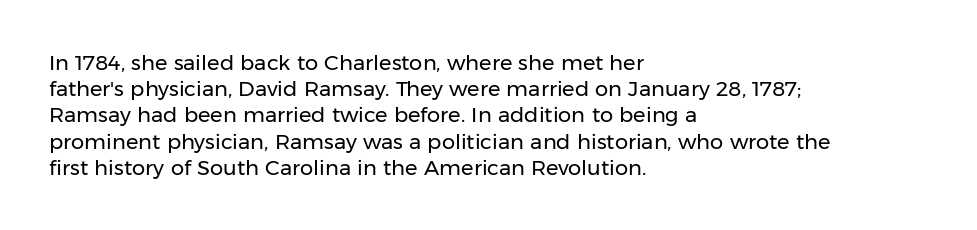
Q: Is the text bold? A: No.
Q: Is the text italic (slanted)? A: No, it is upright.
Q: Is the text underlined? A: No.
Q: How is the paragraph aligned? A: Left-aligned.
Q: Is the spacing between letters normal or unusually wide? A: Normal.
Q: Is the spacing between lines tight, normal or loose? A: Normal.
